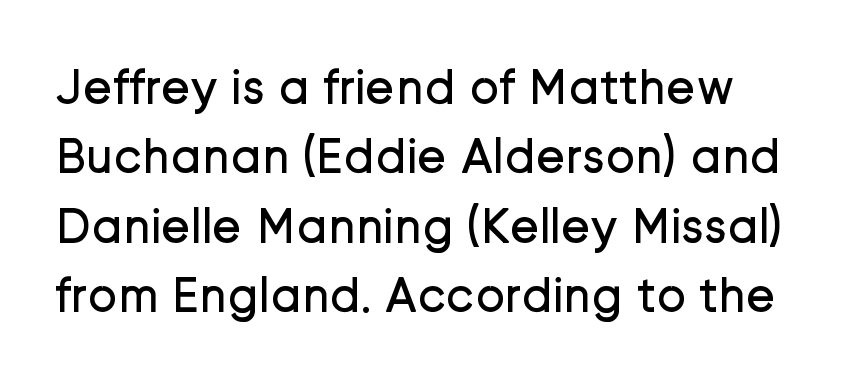
Q: Is the text bold? A: No.
Q: Is the text italic (slanted)? A: No, it is upright.
Q: Is the typeface a serif or a sans-serif typeface? A: Sans-serif.
Q: Is the text underlined? A: No.
Q: Is the spacing between letters normal or unusually wide? A: Normal.
Q: Is the spacing between lines tight, normal or loose? A: Normal.
Q: Width (condensed, normal, or wide)? A: Normal.
Q: Stroke contrast? A: Low.
Q: x-height? A: Medium.
Q: Monospaced? A: No.
